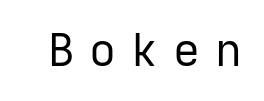
The image shows 45 px regular-weight sans-serif type, upright; set unusually wide letter spacing (+0.33 em), not underlined; low stroke contrast and a medium x-height.
